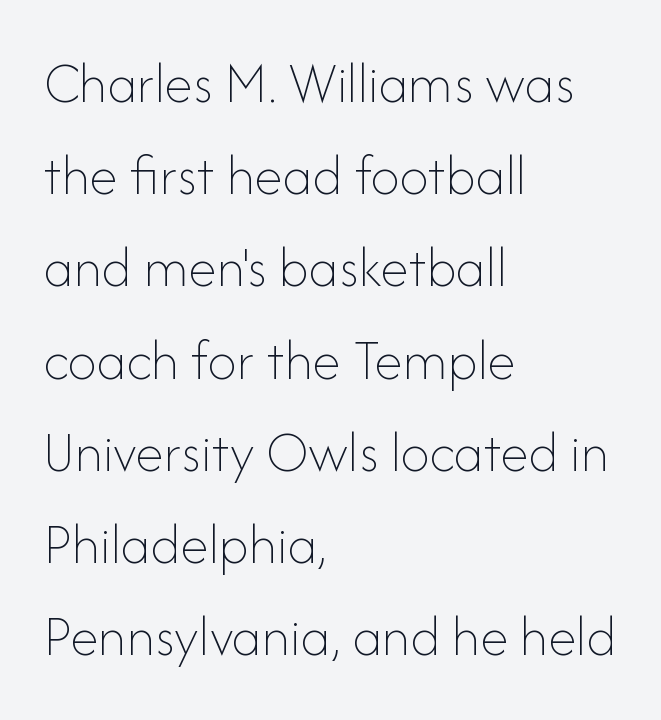
The image shows 58 px thin type, upright; set left-aligned, normal line spacing (1.59x), normal letter spacing, not underlined; low stroke contrast and a small x-height.
